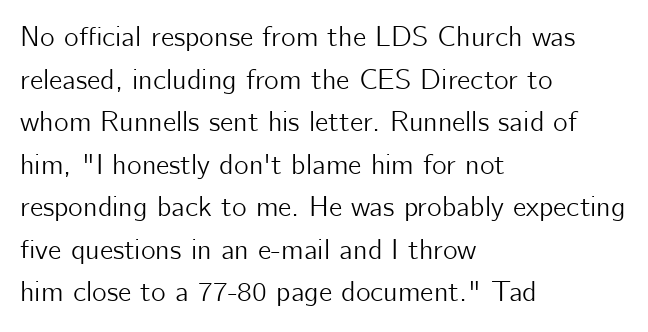
{"serif": "no", "italic": "no", "width": "normal", "stroke_contrast": "low", "x_height": "medium", "monospaced": "no", "underline": "no", "align": "left", "line_spacing": "normal", "line_spacing_ratio": 1.52, "letter_spacing": "normal", "letter_spacing_em": 0.0, "glyph_px": 28}
